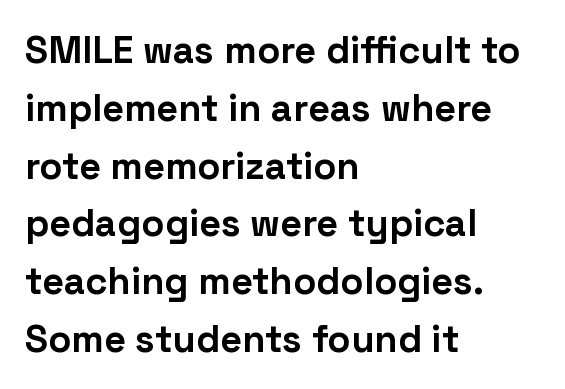
{"serif": "no", "italic": "no", "bold": "yes", "weight": "bold", "width": "normal", "stroke_contrast": "low", "x_height": "medium", "monospaced": "no", "underline": "no", "align": "left", "line_spacing": "normal", "line_spacing_ratio": 1.52, "letter_spacing": "normal", "letter_spacing_em": 0.0, "glyph_px": 38}
